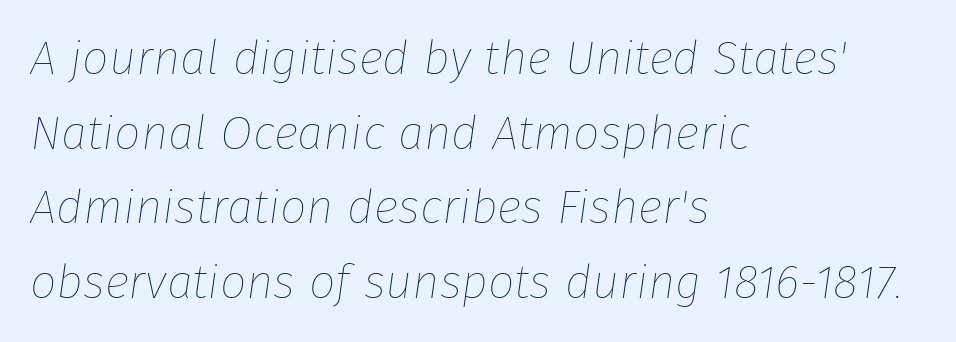
The image shows 47 px thin type, italic (leaning right); set left-aligned, normal line spacing (1.59x), normal letter spacing, not underlined; low stroke contrast and a medium x-height.
